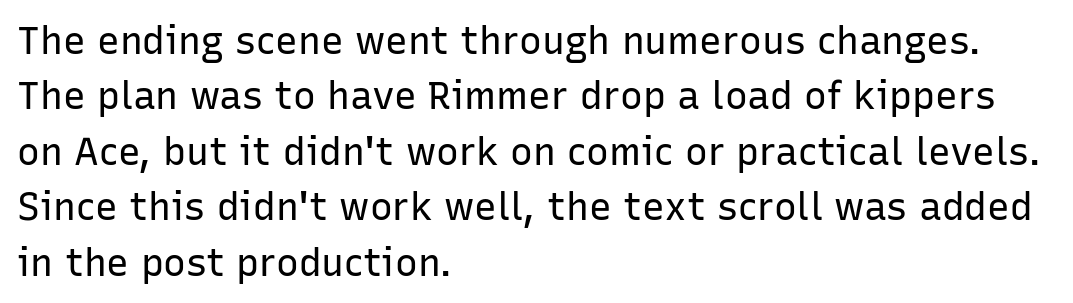
{"serif": "no", "italic": "no", "bold": "no", "weight": "regular", "width": "normal", "stroke_contrast": "low", "x_height": "medium", "monospaced": "no", "underline": "no", "align": "left", "line_spacing": "normal", "line_spacing_ratio": 1.46, "letter_spacing": "normal", "letter_spacing_em": 0.0, "glyph_px": 38}
